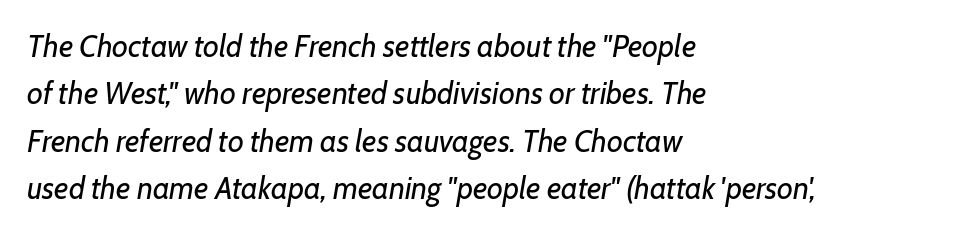
Q: Is the text bold? A: No.
Q: Is the text italic (slanted)? A: Yes, it leans right by about 7 degrees.
Q: Is the text underlined? A: No.
Q: How is the paragraph aligned? A: Left-aligned.
Q: Is the spacing between letters normal or unusually wide? A: Normal.
Q: Is the spacing between lines tight, normal or loose? A: Normal.
Q: Width (condensed, normal, or wide)? A: Normal.
Q: Stroke contrast? A: Low.
Q: x-height? A: Medium.
Q: Monospaced? A: No.
